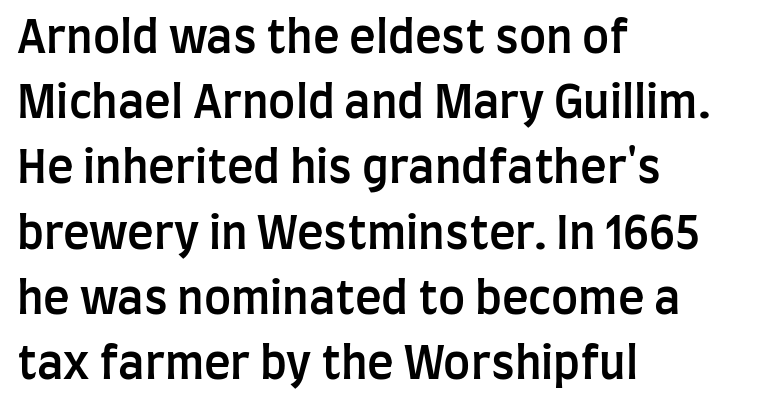
{"serif": "no", "italic": "no", "bold": "semi", "weight": "semibold", "width": "condensed", "stroke_contrast": "low", "x_height": "large", "monospaced": "no", "underline": "no", "align": "left", "line_spacing": "normal", "line_spacing_ratio": 1.45, "letter_spacing": "normal", "letter_spacing_em": 0.0, "glyph_px": 45}
